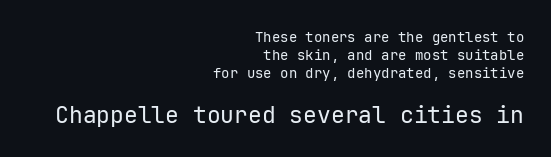
Q: Is the text bold? A: No.
Q: Is the text italic (slanted)? A: No, it is upright.
Q: Is the text underlined? A: No.
Q: How is the paragraph aligned? A: Right-aligned.
Q: Is the spacing between letters normal or unusually wide? A: Normal.
Q: Is the spacing between lines tight, normal or loose? A: Normal.
Q: Which block of text is set in a larger size, the first (top) or the second (bottom)? A: The second (bottom) one.
